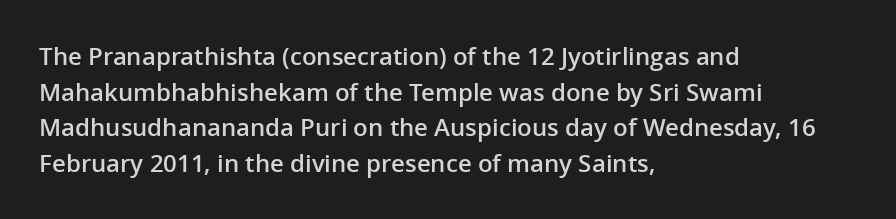
A semibold gives these letters moderate extra thickness, short of bold. Line spacing here is normal. Short note: letters normally spaced. Designer's note — italics off, roman on. A clean baseline with only descenders dipping below it. Line beginnings align vertically; line endings do not.
